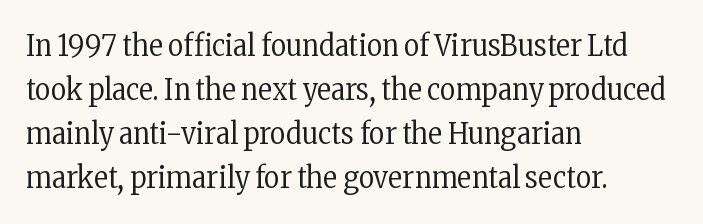
{"serif": "yes", "italic": "no", "bold": "no", "weight": "regular", "width": "condensed", "stroke_contrast": "low", "x_height": "medium", "monospaced": "no", "underline": "no", "align": "left", "line_spacing": "normal", "line_spacing_ratio": 1.47, "letter_spacing": "normal", "letter_spacing_em": 0.0, "glyph_px": 30}
